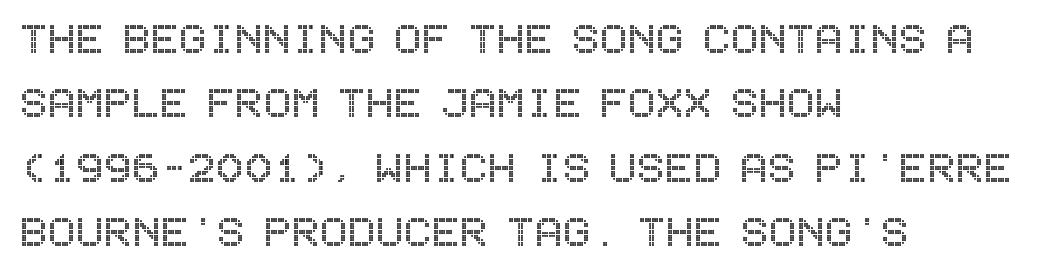
Does the copy run flush right? No — it runs flush left. Type without underlining. There is no visible air inserted between adjacent glyphs. No italicization has been applied; the sample stays upright.
